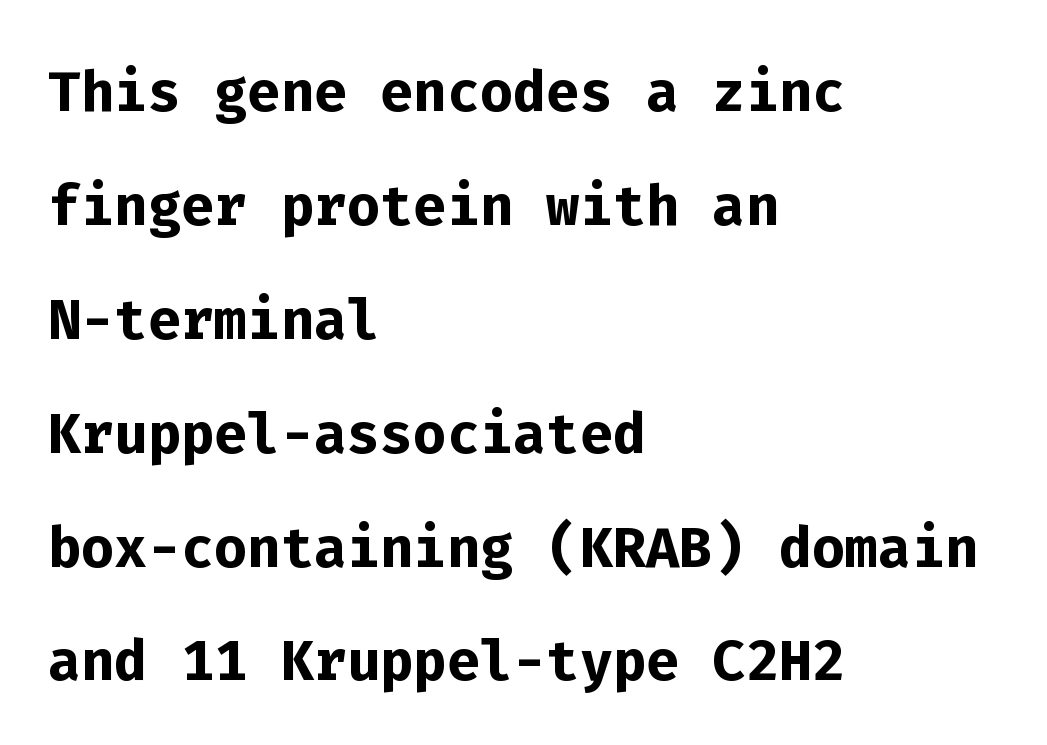
{"serif": "no", "italic": "no", "bold": "yes", "weight": "semibold", "width": "normal", "stroke_contrast": "low", "x_height": "medium", "monospaced": "yes", "underline": "no", "align": "left", "line_spacing": "normal", "line_spacing_ratio": 1.46, "letter_spacing": "normal", "letter_spacing_em": 0.0, "glyph_px": 78}
